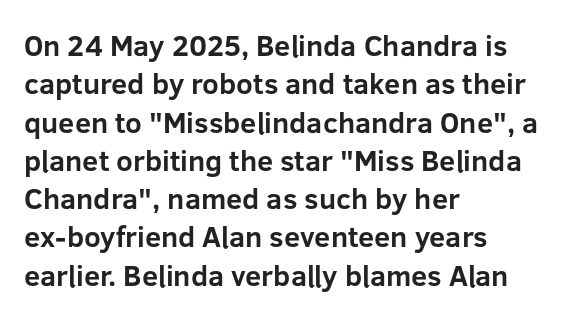
Q: Is the text bold? A: Yes.
Q: Is the text italic (slanted)? A: No, it is upright.
Q: Is the typeface a serif or a sans-serif typeface? A: Sans-serif.
Q: Is the text underlined? A: No.
Q: How is the paragraph aligned? A: Left-aligned.
Q: Is the spacing between letters normal or unusually wide? A: Normal.
Q: Is the spacing between lines tight, normal or loose? A: Normal.
Q: Width (condensed, normal, or wide)? A: Normal.
Q: Stroke contrast? A: Low.
Q: x-height? A: Medium.
Q: Monospaced? A: No.
